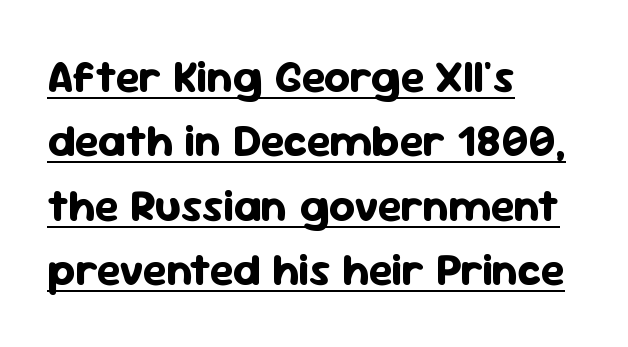
The image shows 45 px bold sans-serif type, upright; set left-aligned, normal line spacing (1.43x), normal letter spacing, underlined; low stroke contrast and a medium x-height.
